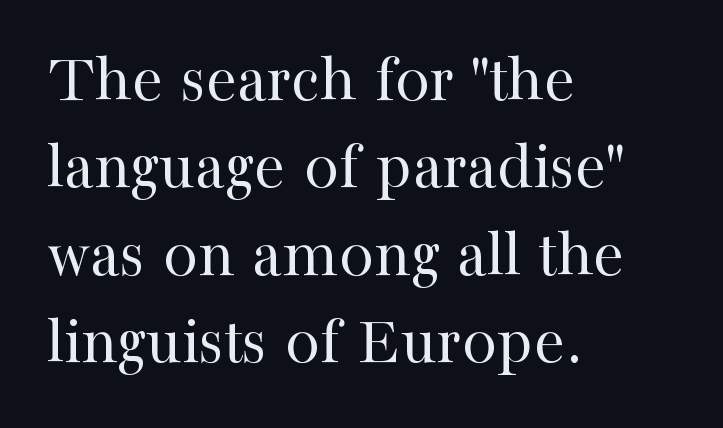
{"serif": "yes", "italic": "no", "bold": "no", "weight": "regular", "width": "normal", "stroke_contrast": "high", "x_height": "medium", "monospaced": "no", "underline": "no", "align": "left", "line_spacing": "normal", "line_spacing_ratio": 1.25, "letter_spacing": "normal", "letter_spacing_em": 0.0, "glyph_px": 70}
